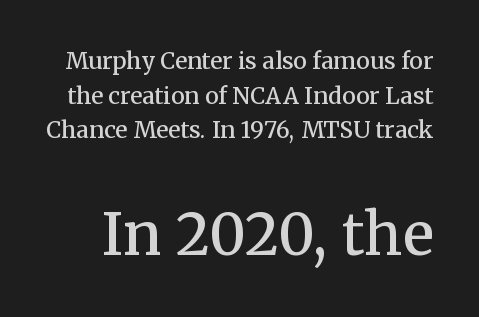
Q: Is the text bold? A: Semi-bold.
Q: Is the text italic (slanted)? A: No, it is upright.
Q: Is the typeface a serif or a sans-serif typeface? A: Serif.
Q: Is the text underlined? A: No.
Q: Is the spacing between letters normal or unusually wide? A: Normal.
Q: Is the spacing between lines tight, normal or loose? A: Normal.
Q: Which block of text is set in a larger size, the first (top) or the second (bottom)? A: The second (bottom) one.
Q: Width (condensed, normal, or wide)? A: Normal.
Q: Stroke contrast? A: Medium.
Q: x-height? A: Medium.
Q: Monospaced? A: No.
